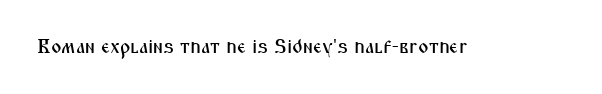
These lines keep a tight, regular rhythm from letter to letter. Unmarked baselines from the first word to the last. Italic: no, the glyphs are upright roman.
